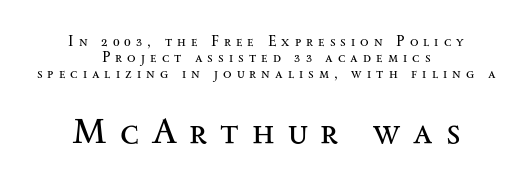
{"serif": "yes", "italic": "no", "bold": "no", "weight": "regular", "width": "wide", "stroke_contrast": "medium", "x_height": "small", "monospaced": "no", "underline": "no", "align": "center", "line_spacing": "tight", "line_spacing_ratio": 1.13, "letter_spacing": "wide", "letter_spacing_em": 0.36, "larger_block": "second", "size_ratio": 2.57, "glyph_px": 36}
